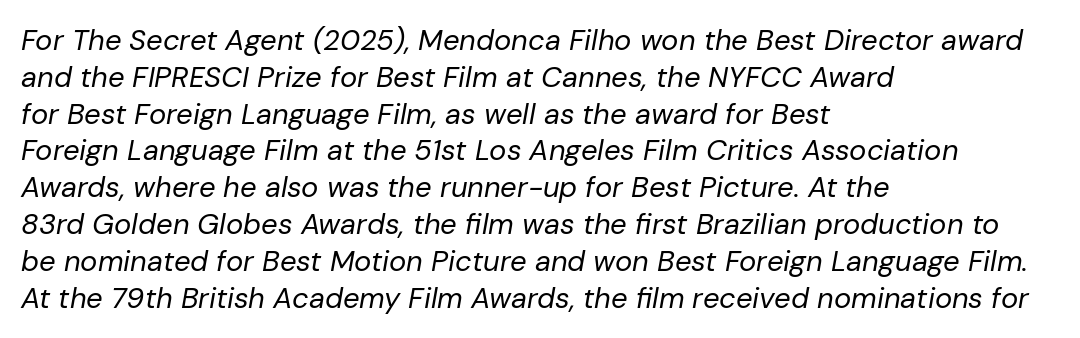
The image shows 29 px regular-weight type, italic (leaning right); set left-aligned, normal line spacing (1.27x), normal letter spacing, not underlined; low stroke contrast and a medium x-height.
